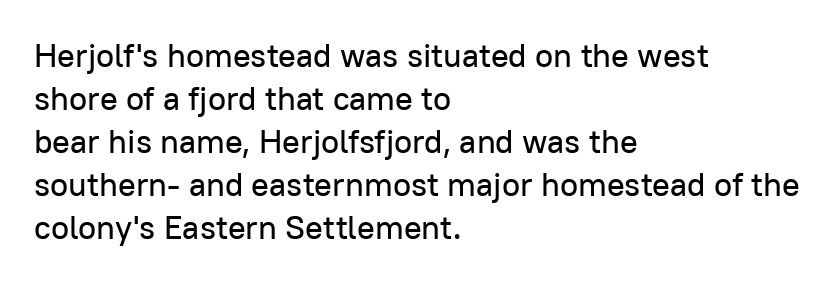
Think of a printed novel: that variable character pitch is what you see here. How would I describe the line gaps? Plain and ordinary. A typesetter would mark this as roman, not italic. Nope, no serifs anywhere on these letters.
